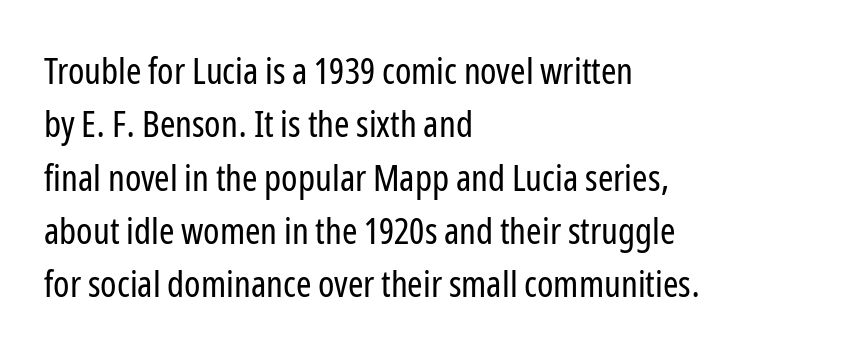
{"serif": "no", "italic": "no", "bold": "no", "weight": "regular", "width": "condensed", "stroke_contrast": "low", "x_height": "medium", "monospaced": "no", "underline": "no", "align": "left", "line_spacing": "normal", "line_spacing_ratio": 1.44, "letter_spacing": "normal", "letter_spacing_em": 0.0, "glyph_px": 37}
